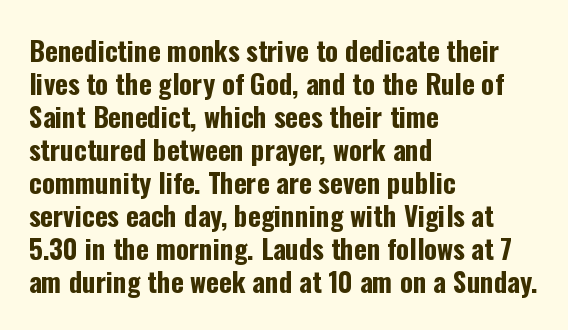
{"italic": "no", "bold": "yes", "underline": "no", "align": "left", "line_spacing_ratio": 1.22, "letter_spacing": "normal", "letter_spacing_em": 0.0, "glyph_px": 27}
